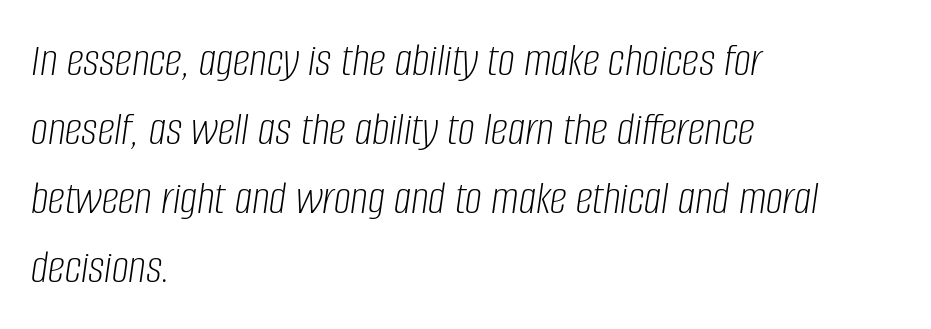
Any mark beneath the type? The region is blank. This sample uses an oblique cut, with every glyph tilted off the vertical. Teacher's note: observe the even left margin — that is flush-left alignment. Weight class: somewhere from thin through regular. The face used here is proportionally spaced, like ordinary book or web type. Reading down the column, the eye jumps a familiar distance to each next line.
